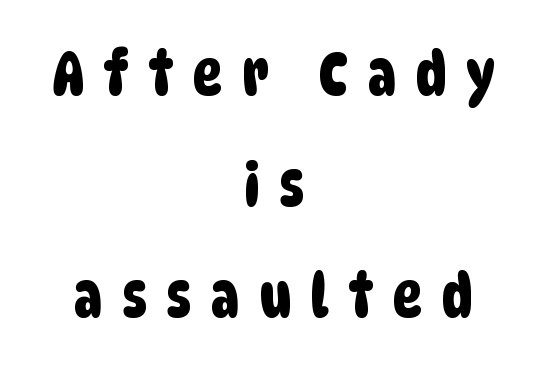
Q: Is the typeface a serif or a sans-serif typeface? A: Sans-serif.
Q: Is the text underlined? A: No.
Q: How is the paragraph aligned? A: Centered.
Q: Is the spacing between letters normal or unusually wide? A: Unusually wide.
Q: Width (condensed, normal, or wide)? A: Condensed.
Q: Stroke contrast? A: Low.
Q: x-height? A: Large.
Q: Monospaced? A: No.
